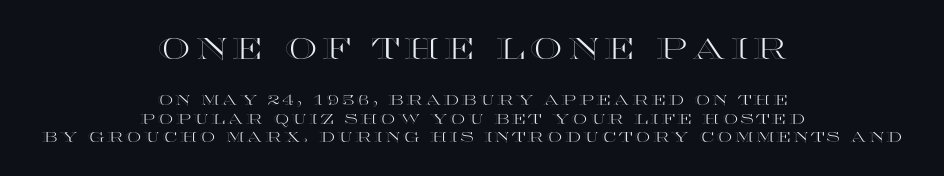
The image shows 29 px wide type, upright; set centered, normal line spacing (1.31x), not underlined; the first (top) block is 2.07x larger; a large x-height.
